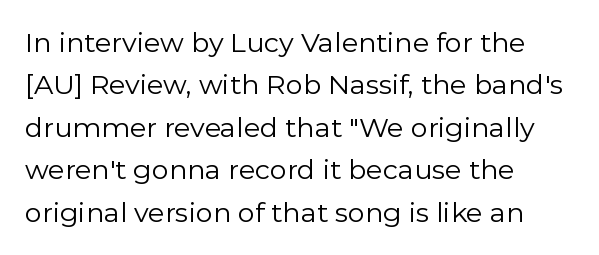
Q: Is the text bold? A: No.
Q: Is the text italic (slanted)? A: No, it is upright.
Q: Is the text underlined? A: No.
Q: How is the paragraph aligned? A: Left-aligned.
Q: Is the spacing between letters normal or unusually wide? A: Normal.
Q: Is the spacing between lines tight, normal or loose? A: Normal.
